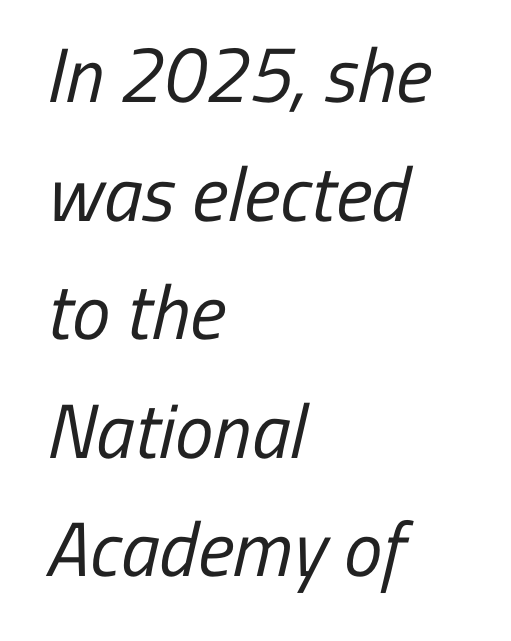
The image shows 77 px regular-weight, condensed sans-serif type; set left-aligned, normal line spacing (1.54x), normal letter spacing, not underlined; low stroke contrast and a medium x-height.
